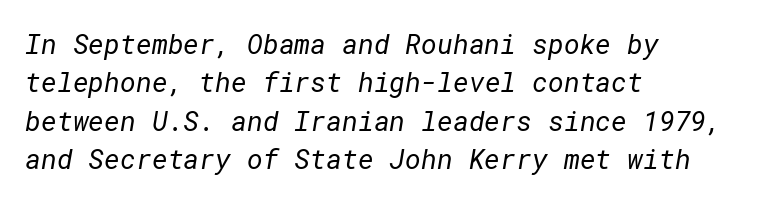
Typeset ragged right — the left edge is the straight one. Clear beneath every line of the passage. Vertically, the passage feels balanced, rows spaced as you'd expect. Letter spacing: default. Bold? No — there's no thickening of the strokes.
